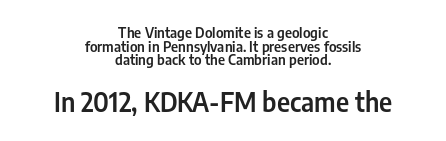
Q: Is the text italic (slanted)? A: No, it is upright.
Q: Is the text underlined? A: No.
Q: How is the paragraph aligned? A: Centered.
Q: Is the spacing between letters normal or unusually wide? A: Normal.
Q: Is the spacing between lines tight, normal or loose? A: Tight.
Q: Which block of text is set in a larger size, the first (top) or the second (bottom)? A: The second (bottom) one.
